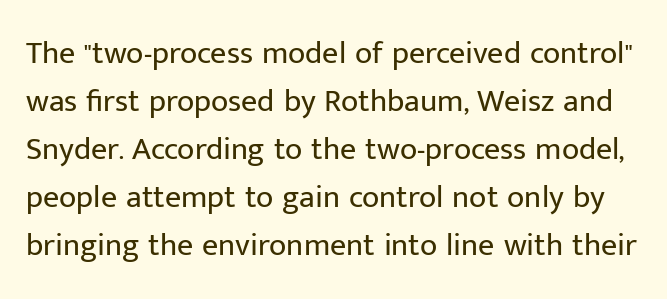
{"serif": "no", "italic": "no", "bold": "no", "weight": "regular", "width": "normal", "stroke_contrast": "low", "x_height": "medium", "monospaced": "no", "underline": "no", "line_spacing": "normal", "line_spacing_ratio": 1.5, "letter_spacing": "normal", "letter_spacing_em": 0.0, "glyph_px": 32}
